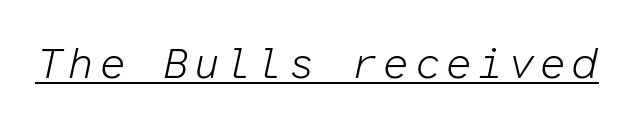
The image shows 43 px light type, italic (leaning right), monospaced; set underlined; low stroke contrast and a medium x-height.
